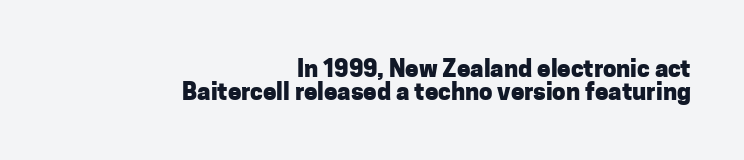
The image shows 24 px bold type, upright; set right-aligned, tight line spacing (0.97x), normal letter spacing, not underlined.
